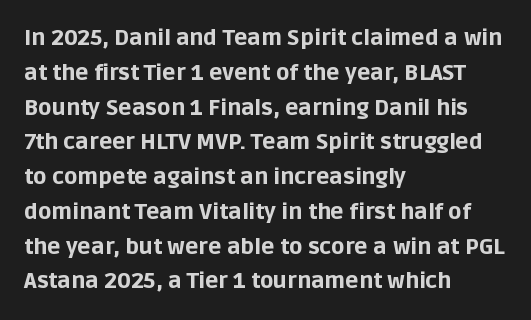
One-word summary of the alignment: left. Characters remain perfectly vertical along every line. Words float on clear page, feet unadorned. Look at the tracking — it's just the regular setting, nothing added.
